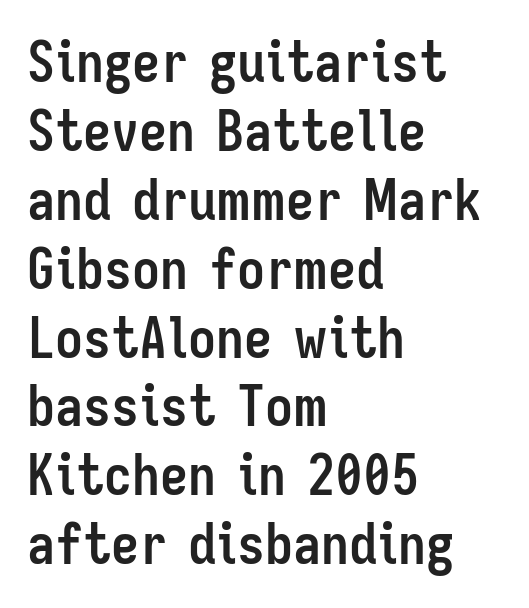
The glyphs in this specimen are sans serif. Ascenders rise straight up at ninety degrees. Here the designer chose a conventional face with non-uniform glyph widths. Here the glyphs are tracked normally, forming tight word shapes.
